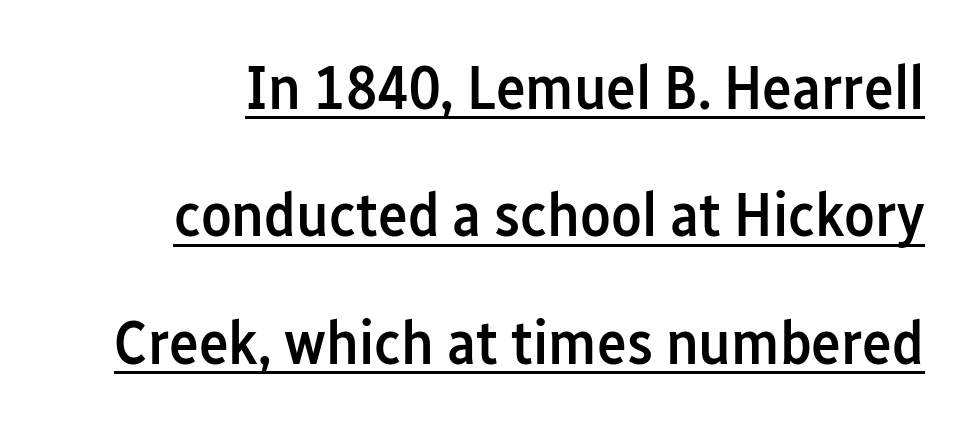
The image shows 63 px semibold, condensed sans-serif type, upright; set loose line spacing (2.02x), normal letter spacing, underlined; low stroke contrast and a medium x-height.
